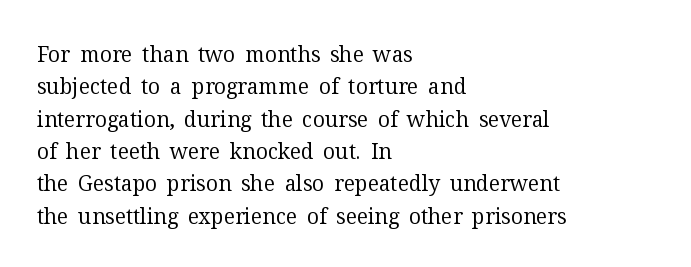
Words float on clear page, feet unadorned. Letters have the restrained weight of plain body copy at most. Horizontal alignment here is leftward, the default for most running prose. Whoever set this chose a conventional vertical rhythm. This sample uses an upright cut, with every glyph sitting square on the baseline.
